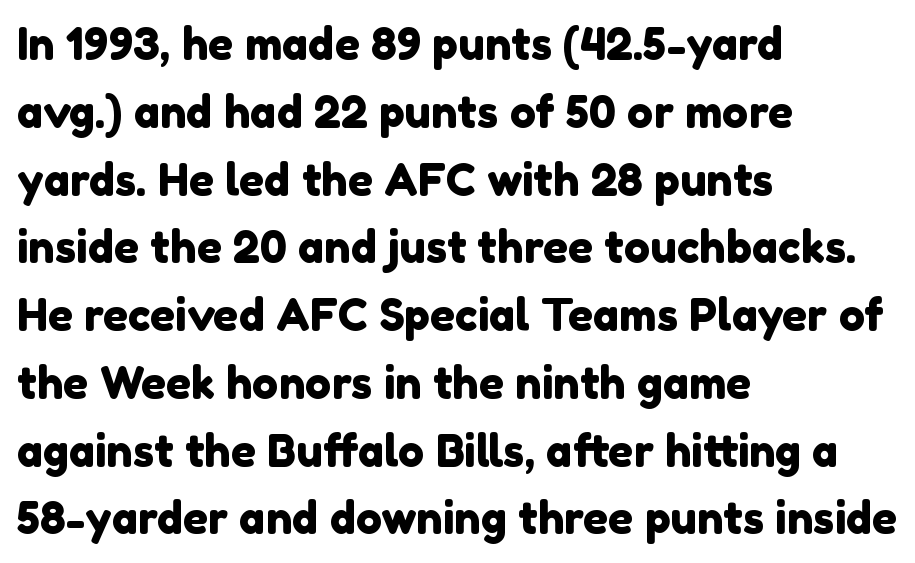
The image shows 44 px sans-serif type; set left-aligned, normal line spacing (1.54x), normal letter spacing, not underlined; a medium x-height.
